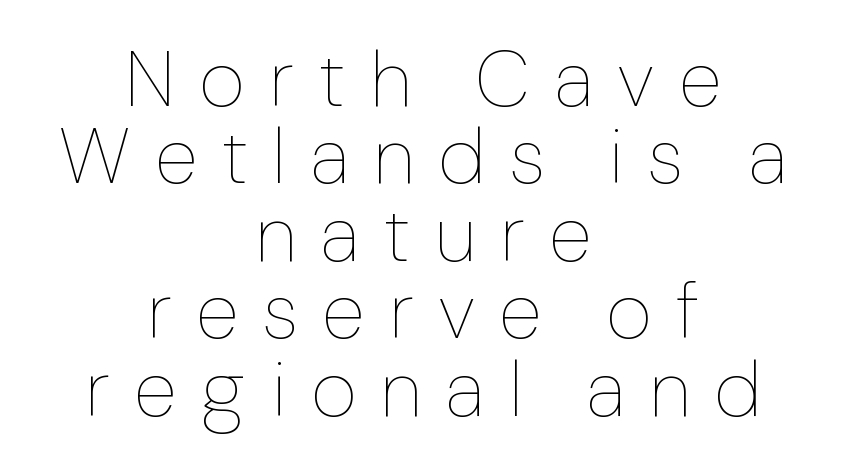
The image shows 79 px thin type, upright; set centered, tight line spacing (0.98x), unusually wide letter spacing (+0.31 em), not underlined; low stroke contrast and a medium x-height.
